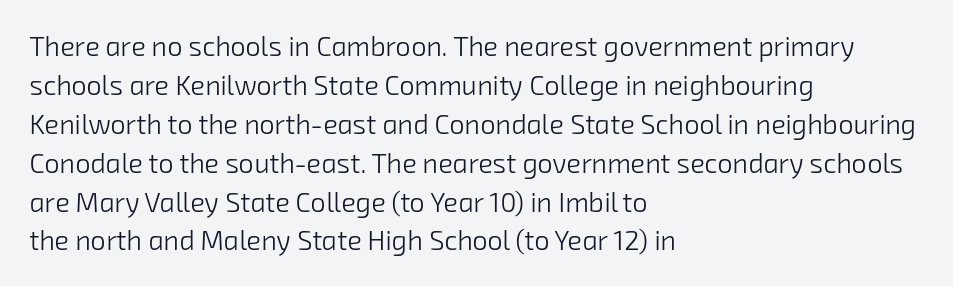
How are the letters spaced? Ordinarily, with no added tracking. Rows of type keep a routine distance in the vertical direction. No extra ink here — the face is not bold. Left-aligned paragraph, ragged on the right. The strip under each line holds only bare page.
